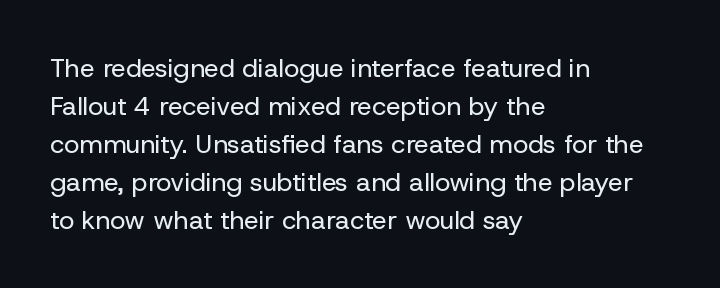
{"italic": "no", "bold": "no", "underline": "no", "align": "left", "line_spacing": "normal", "line_spacing_ratio": 1.46, "letter_spacing": "normal", "letter_spacing_em": 0.0, "glyph_px": 26}
